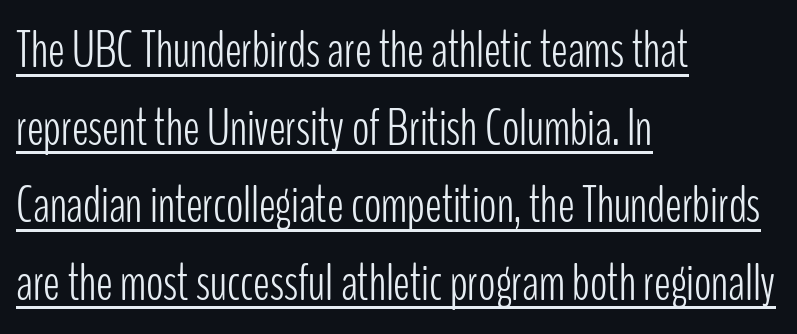
All the whitespace from short lines collects on the right. Students, observe the line beneath the letters — that is underlining. Tall strokes in this sample are plumb rather than angled. Spacing verdict: proportional, widths tailored to each character. Compared with a typical body face, this is equally light or lighter still. Notice how descenders clear the ascenders below comfortably — that's standard leading.
